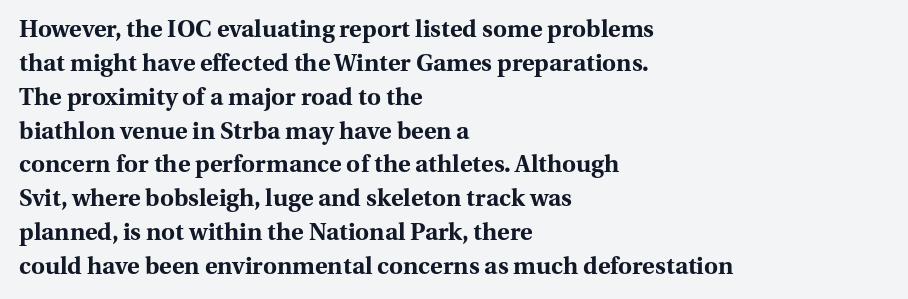
{"italic": "no", "bold": "yes", "underline": "no", "align": "left", "line_spacing": "normal", "line_spacing_ratio": 1.41, "letter_spacing": "normal", "letter_spacing_em": 0.0, "glyph_px": 24}
